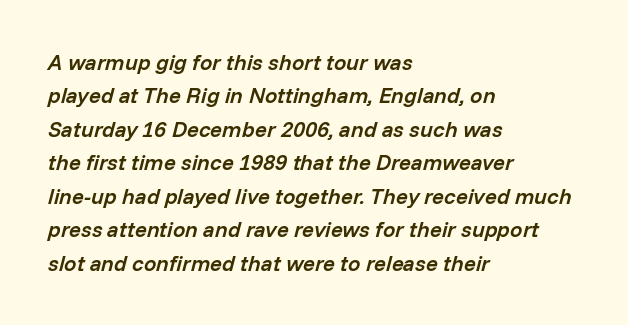
Q: Is the text bold? A: Semi-bold.
Q: Is the text italic (slanted)? A: Yes, it leans right by about 14 degrees.
Q: Is the text underlined? A: No.
Q: How is the paragraph aligned? A: Left-aligned.
Q: Is the spacing between letters normal or unusually wide? A: Normal.
Q: Is the spacing between lines tight, normal or loose? A: Normal.
